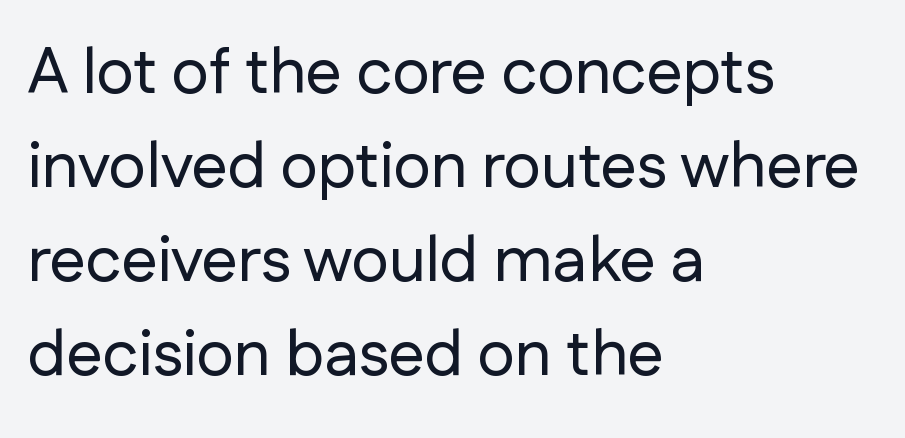
These lines stack with their left ends in a neat column. The typography opts for an upright posture over an oblique one. The typeface chosen for these lines omits serifs. The block of text has a typical density, with ordinary space between rows. Decoration check: the copy has no underline.
